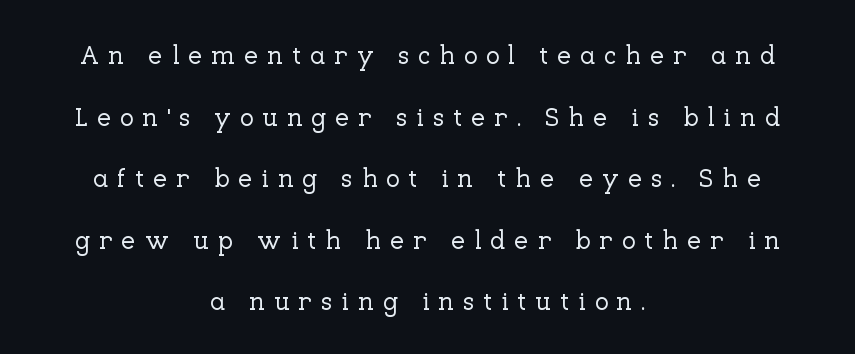
Q: Is the text italic (slanted)? A: No, it is upright.
Q: Is the text underlined? A: No.
Q: How is the paragraph aligned? A: Centered.
Q: Is the spacing between letters normal or unusually wide? A: Unusually wide.
Q: Is the spacing between lines tight, normal or loose? A: Loose.
